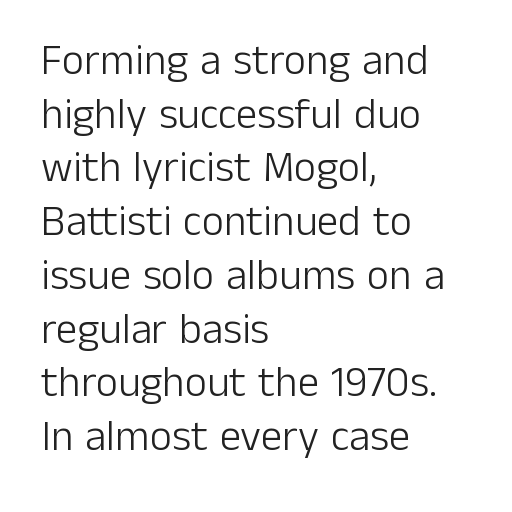
A clean baseline with only descenders dipping below it. The face looks like a standard text weight, possibly lighter. One glance says typical: line gaps are just what's usual. Note the varied advance widths — an 'i' is clearly narrower than an 'm'.
